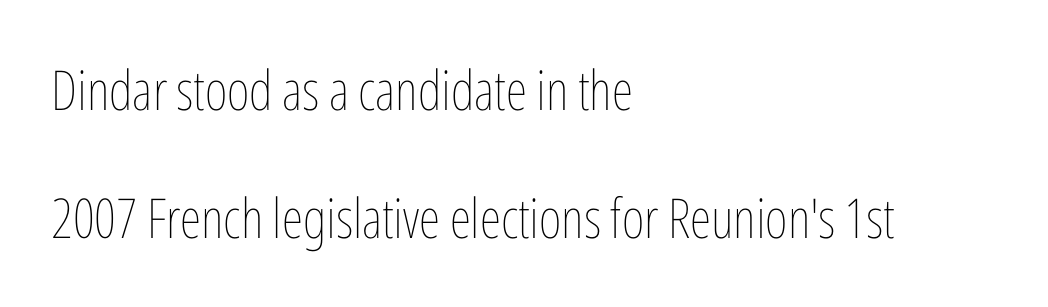
The image shows 55 px thin, condensed type, upright; set left-aligned, loose line spacing (2.33x), normal letter spacing, not underlined; low stroke contrast and a medium x-height.
